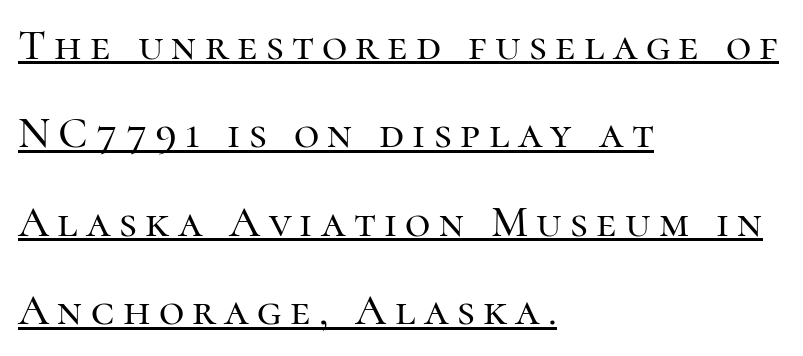
Q: Is the text italic (slanted)? A: No, it is upright.
Q: Is the typeface a serif or a sans-serif typeface? A: Serif.
Q: Is the text underlined? A: Yes.
Q: How is the paragraph aligned? A: Left-aligned.
Q: Is the spacing between lines tight, normal or loose? A: Loose.
Q: Width (condensed, normal, or wide)? A: Normal.
Q: Stroke contrast? A: High.
Q: x-height? A: Medium.
Q: Monospaced? A: No.
